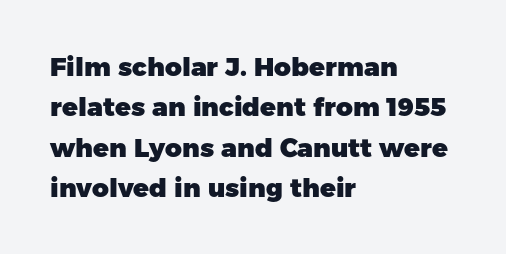
Q: Is the text bold? A: Yes.
Q: Is the text italic (slanted)? A: No, it is upright.
Q: Is the text underlined? A: No.
Q: How is the paragraph aligned? A: Left-aligned.
Q: Is the spacing between letters normal or unusually wide? A: Normal.
Q: Is the spacing between lines tight, normal or loose? A: Normal.
